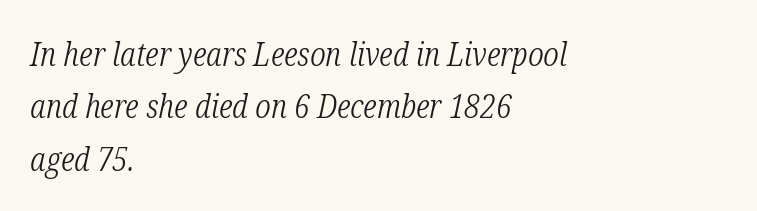
The image shows 33 px light, condensed serif type, italic (leaning right); set left-aligned, normal line spacing (1.59x), normal letter spacing, not underlined; low stroke contrast and a medium x-height.
